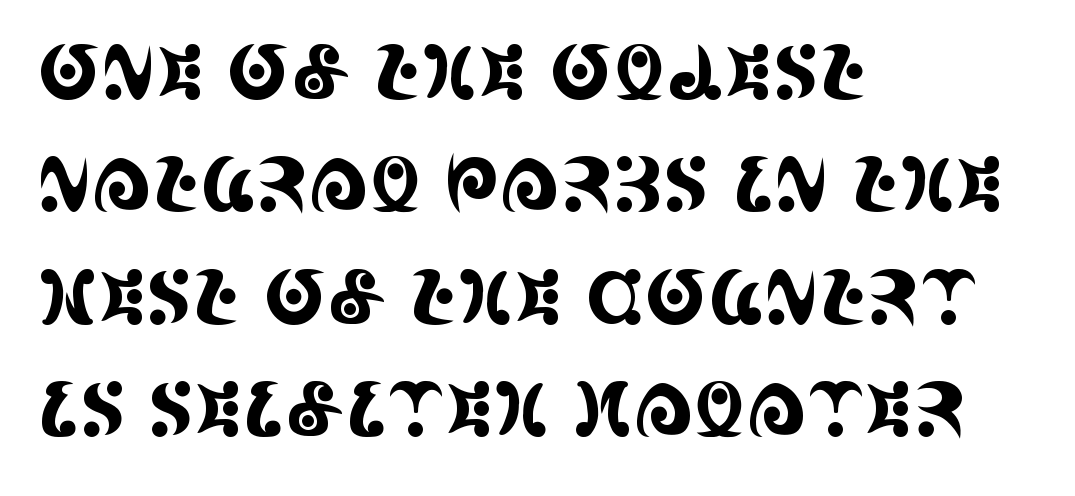
Letters rest on an invisible, unmarked baseline. The font family rendered here belongs to the serif group. Each letter keeps its own natural width here, so spacing adapts to shape. Does extra space separate the letters? No, they use regular spacing.
